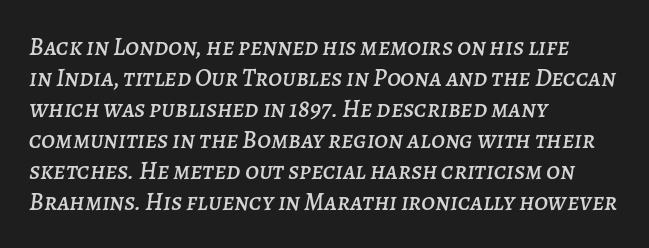
The image shows 25 px text type, italic (leaning right); set left-aligned, line spacing 1.24x, normal letter spacing, not underlined.
